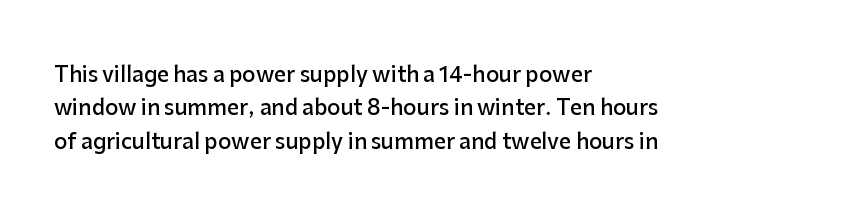
Typographic density is moderately raised because the face is semibold. Letter spacing: default. Vertically, the passage feels balanced, rows spaced as you'd expect. In terms of posture, this sample is upright. These lines stack with their left ends in a neat column.
